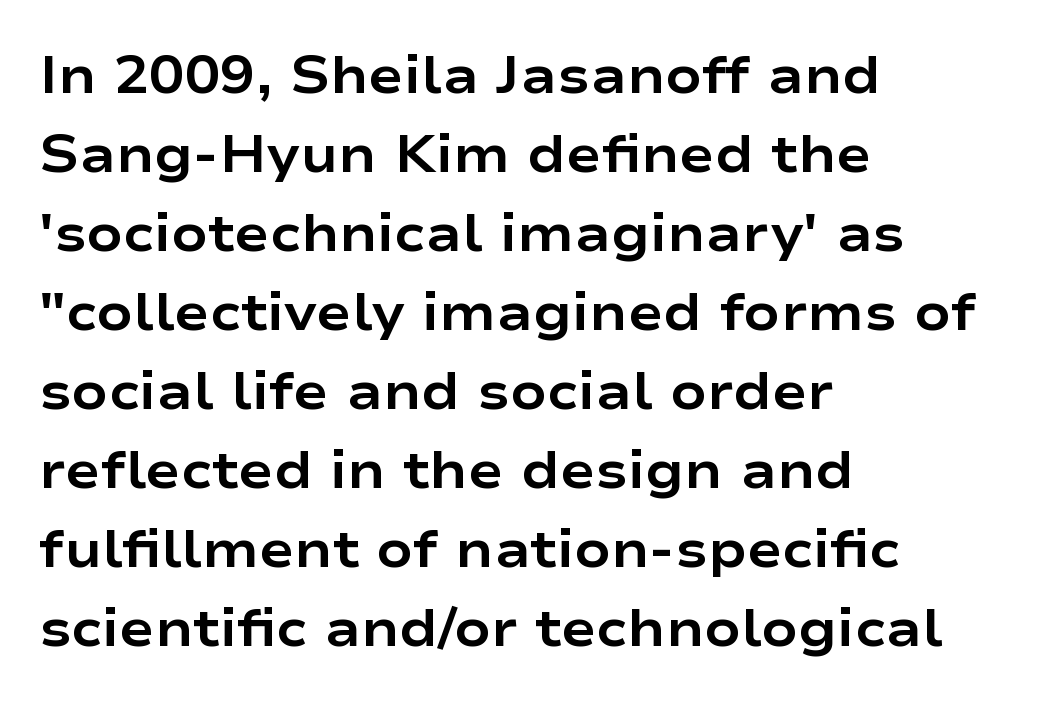
{"serif": "no", "italic": "no", "bold": "yes", "weight": "bold", "width": "wide", "stroke_contrast": "low", "x_height": "medium", "monospaced": "no", "underline": "no", "align": "left", "line_spacing": "normal", "line_spacing_ratio": 1.49, "letter_spacing": "normal", "letter_spacing_em": 0.0, "glyph_px": 53}
